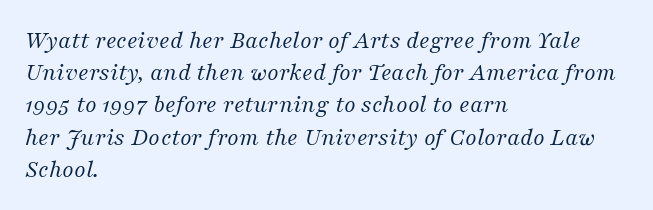
{"italic": "yes", "lean": "right", "slant_degrees": 16, "bold": "no", "underline": "no", "align": "left", "line_spacing": "normal", "line_spacing_ratio": 1.29, "letter_spacing": "normal", "letter_spacing_em": 0.0, "glyph_px": 25}
